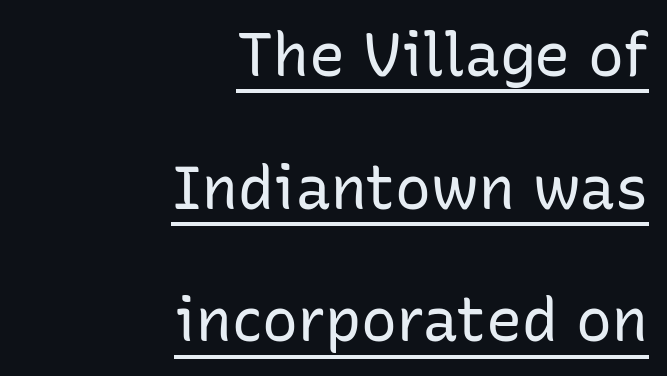
The image shows 60 px regular-weight sans-serif type, upright; set right-aligned, loose line spacing (2.21x), normal letter spacing, underlined; low stroke contrast and a medium x-height.
